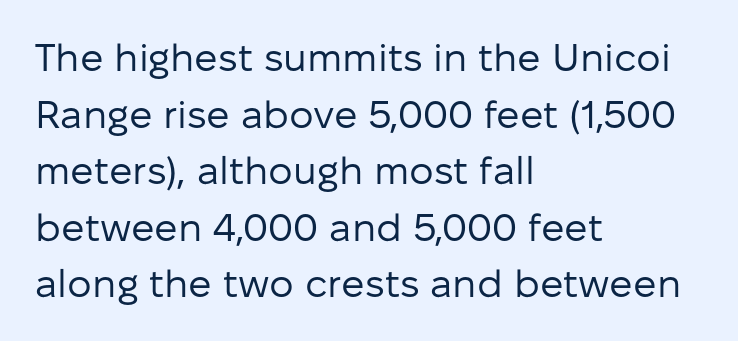
Q: Is the text bold? A: No.
Q: Is the text italic (slanted)? A: No, it is upright.
Q: Is the typeface a serif or a sans-serif typeface? A: Sans-serif.
Q: Is the text underlined? A: No.
Q: How is the paragraph aligned? A: Left-aligned.
Q: Is the spacing between letters normal or unusually wide? A: Normal.
Q: Is the spacing between lines tight, normal or loose? A: Normal.
Q: Width (condensed, normal, or wide)? A: Normal.
Q: Stroke contrast? A: Low.
Q: x-height? A: Medium.
Q: Monospaced? A: No.
